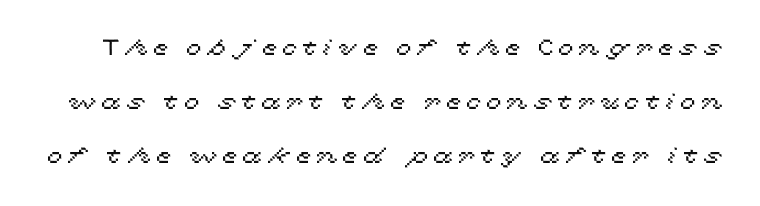
The string is rendered with underlining switched off. Spacing between characters has been opened up far beyond the box default. Rows of type keep a wide berth in the vertical direction.
